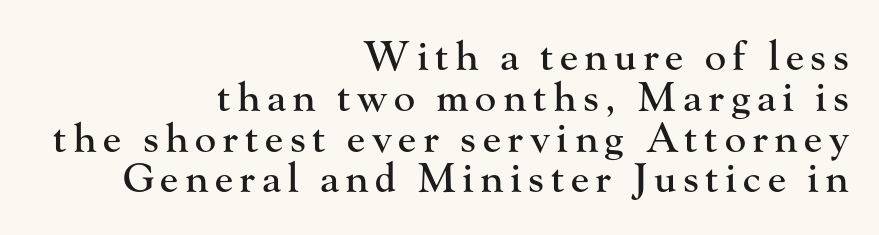
Q: Is the text italic (slanted)? A: No, it is upright.
Q: Is the typeface a serif or a sans-serif typeface? A: Serif.
Q: Is the text underlined? A: No.
Q: How is the paragraph aligned? A: Right-aligned.
Q: Is the spacing between lines tight, normal or loose? A: Tight.
Q: Width (condensed, normal, or wide)? A: Normal.
Q: Stroke contrast? A: High.
Q: x-height? A: Small.
Q: Monospaced? A: No.
